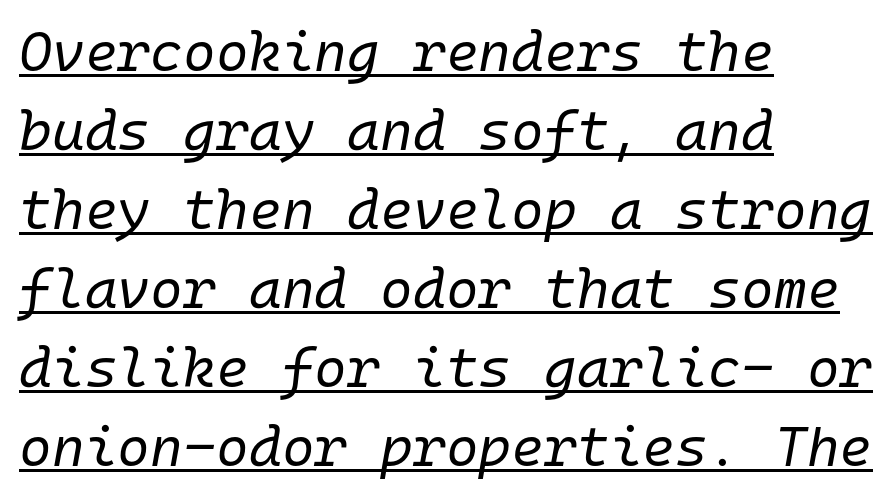
{"italic": "yes", "lean": "right", "slant_degrees": 10, "bold": "no", "weight": "regular", "width": "normal", "stroke_contrast": "low", "x_height": "medium", "monospaced": "yes", "underline": "yes", "align": "left", "line_spacing": "normal", "line_spacing_ratio": 1.41, "letter_spacing": "normal", "letter_spacing_em": 0.0, "glyph_px": 56}
